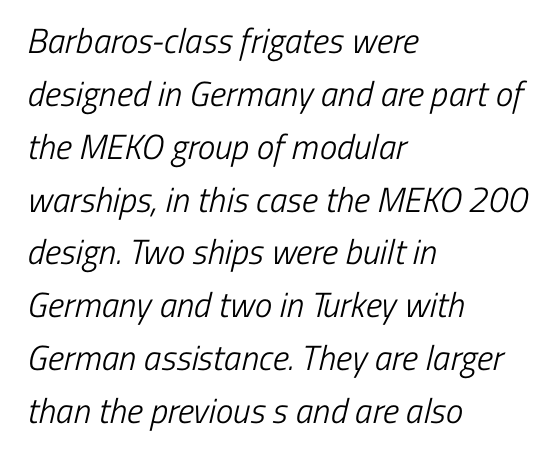
Nothing sits at the stroke ends, so this counts as sans-serif. This sample has the flowing, uneven cadence of proportional lettering. Bare-footed words on every line. Does the leading feel generous? No, just average.
